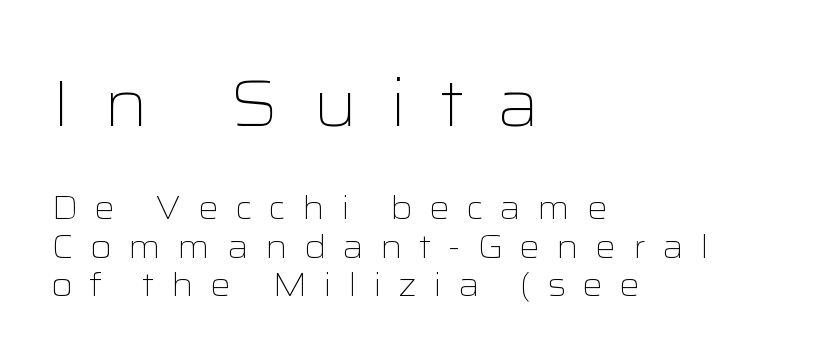
{"serif": "no", "italic": "no", "bold": "no", "weight": "light", "width": "wide", "stroke_contrast": "low", "x_height": "medium", "monospaced": "no", "underline": "no", "align": "left", "line_spacing_ratio": 1.17, "letter_spacing": "wide", "letter_spacing_em": 0.49, "larger_block": "first", "size_ratio": 2.0, "glyph_px": 66}
